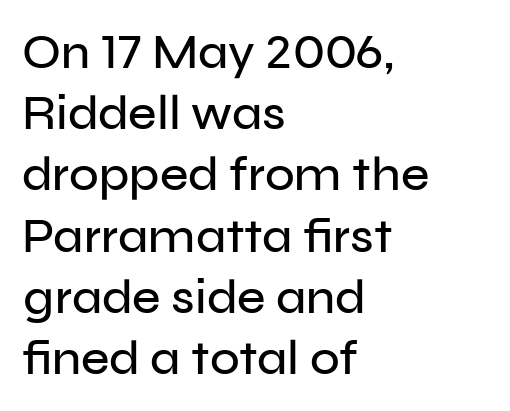
Q: Is the text italic (slanted)? A: No, it is upright.
Q: Is the typeface a serif or a sans-serif typeface? A: Sans-serif.
Q: Is the text underlined? A: No.
Q: How is the paragraph aligned? A: Left-aligned.
Q: Is the spacing between letters normal or unusually wide? A: Normal.
Q: Is the spacing between lines tight, normal or loose? A: Normal.
Q: Width (condensed, normal, or wide)? A: Normal.
Q: Stroke contrast? A: Low.
Q: x-height? A: Medium.
Q: Monospaced? A: No.
